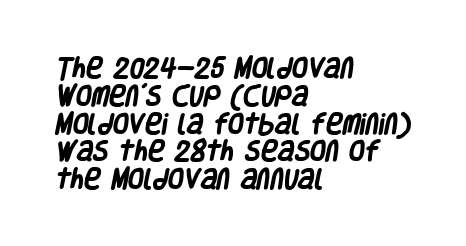
Just letters on the line, the space beneath them empty. Standard letterfit; no display-style spreading of the glyphs. Is the type bold? Yes — the strokes are clearly thick and heavy. The ragged edge is on the right, which tells us the setting is flush left.
